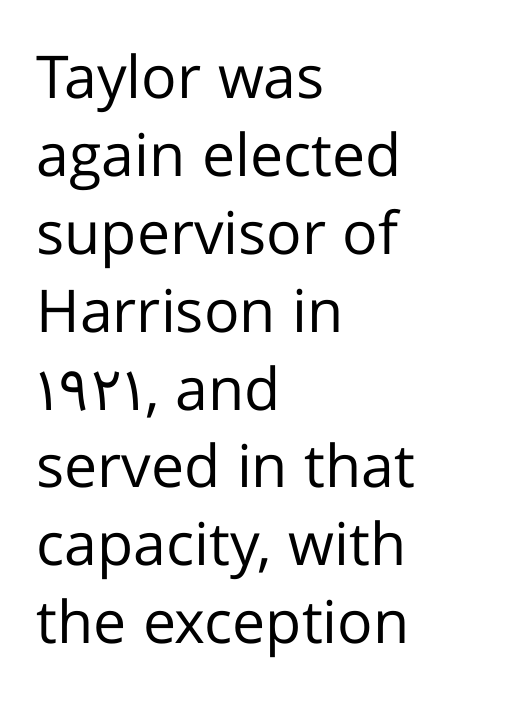
In CSS terms this would be text-align: left. A quiet, ordinary-to-light weight characterises the typeface. Think of a printed novel: that variable character pitch is what you see here. Look at the tracking — it's just the regular setting, nothing added.
